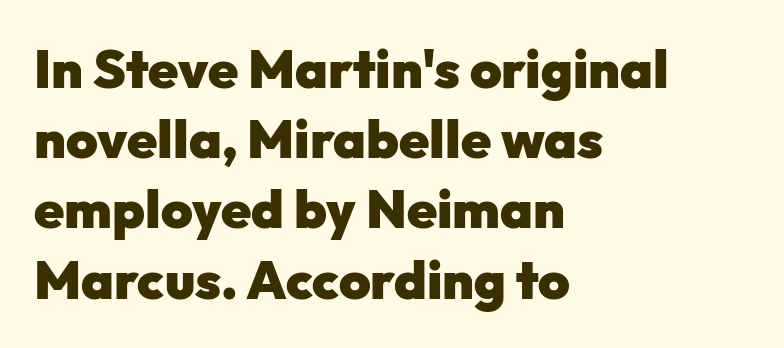
The image shows 54 px heavy sans-serif type, upright; set left-aligned, normal line spacing (1.3x), normal letter spacing, not underlined; low stroke contrast and a medium x-height.
